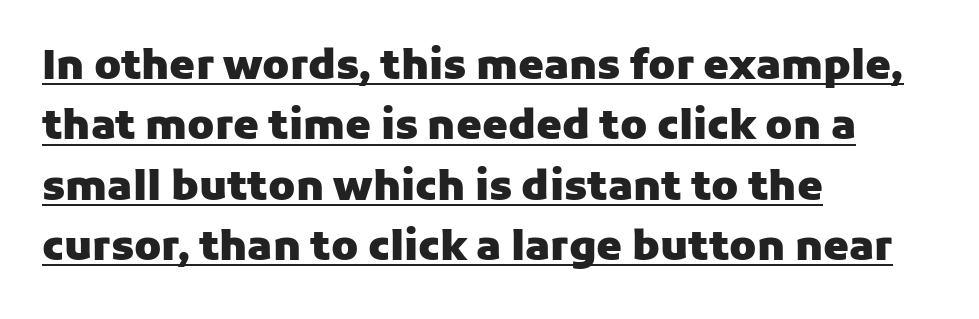
These lines carry a lot of weight — the face is fully bold. The ragged edge is on the right, which tells us the setting is flush left. The characters display no serif detailing; their extremities are plain. Do the characters align in a grid? No, the font is proportional. Italic? Not at all — the glyphs are vertical.
